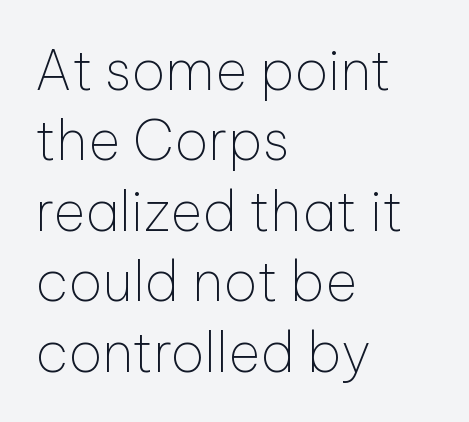
The paragraph has a hard left edge and a soft right edge. Do the characters align in a grid? No, the font is proportional. The lines sit at an ordinary, default distance from one another. The weight would be labelled regular, book, light, or lighter still. In terms of letterspacing, this is plain default setting. Designer's note — italics off, roman on.
